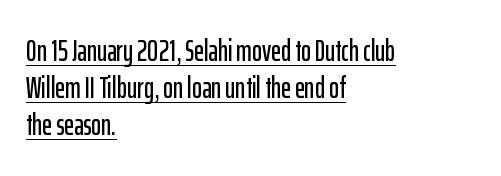
The image shows 30 px condensed sans-serif type, upright; set left-aligned, line spacing 1.24x, normal letter spacing, underlined; low stroke contrast and a medium x-height.
